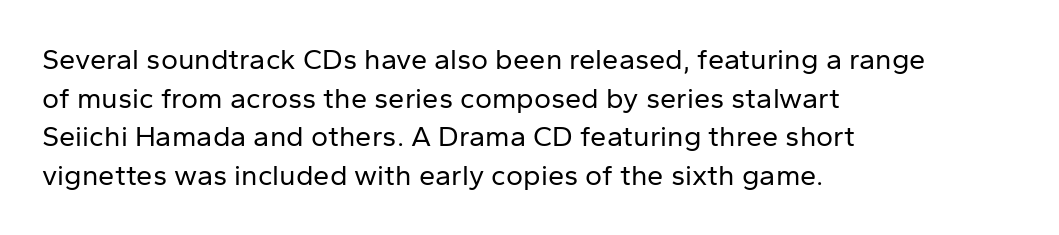
{"serif": "no", "italic": "no", "bold": "no", "weight": "regular", "width": "normal", "stroke_contrast": "low", "x_height": "medium", "monospaced": "no", "underline": "no", "align": "left", "line_spacing": "normal", "line_spacing_ratio": 1.33, "letter_spacing": "normal", "letter_spacing_em": 0.0, "glyph_px": 29}
